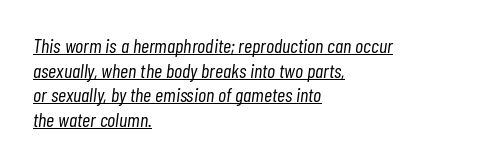
{"italic": "yes", "lean": "right", "slant_degrees": 7, "bold": "no", "underline": "yes", "align": "left", "line_spacing_ratio": 1.23, "letter_spacing": "normal", "letter_spacing_em": 0.0, "glyph_px": 20}
